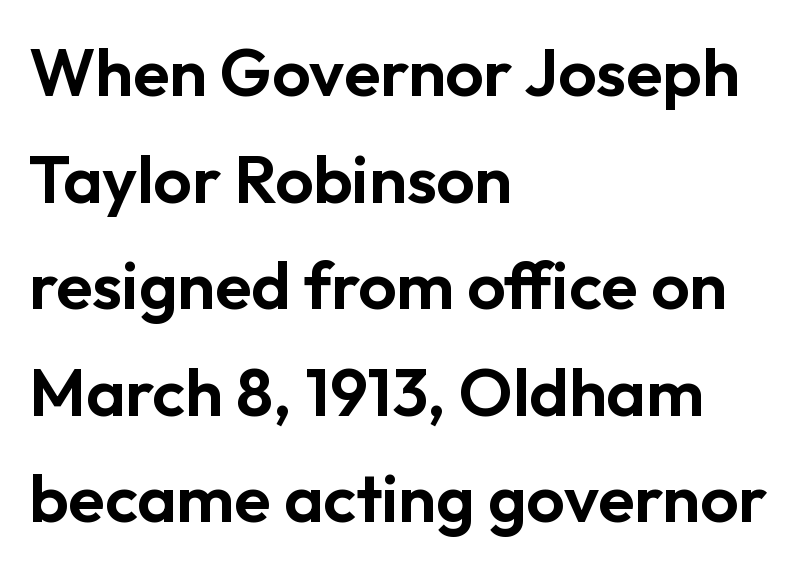
Rows of type keep a routine distance in the vertical direction. Ascenders rise straight up at ninety degrees. Only glyphs here, with clear space below each row. Words appear dense and cohesive because spacing is normal. Here the designer chose a conventional face with non-uniform glyph widths.
